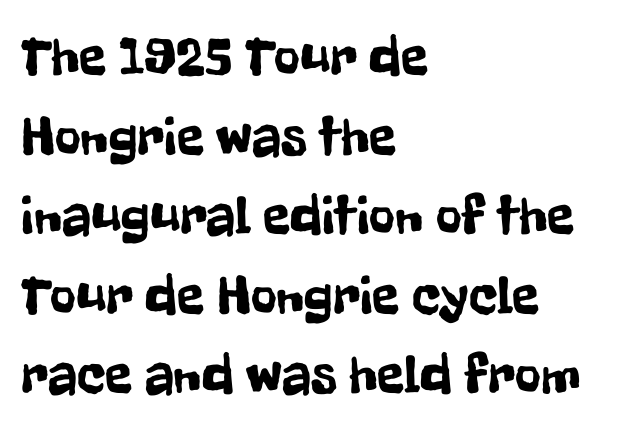
Q: Is the text italic (slanted)? A: No, it is upright.
Q: Is the typeface a serif or a sans-serif typeface? A: Sans-serif.
Q: Is the text underlined? A: No.
Q: How is the paragraph aligned? A: Left-aligned.
Q: Is the spacing between letters normal or unusually wide? A: Normal.
Q: Is the spacing between lines tight, normal or loose? A: Normal.
Q: Width (condensed, normal, or wide)? A: Condensed.
Q: Stroke contrast? A: Low.
Q: x-height? A: Medium.
Q: Monospaced? A: No.
